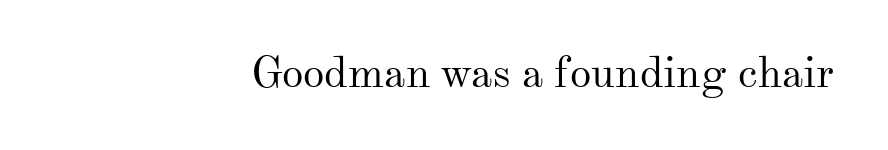
You could not count columns in this text — the font is proportionally spaced. Notice how the passage keeps a crisp vertical edge on the right only. The text was rendered using a seriffed face with decorative stroke endings. Tracking here is standard; glyphs follow each other at the usual distance. The weight tops out at a normal text grade. Type without underlining.
